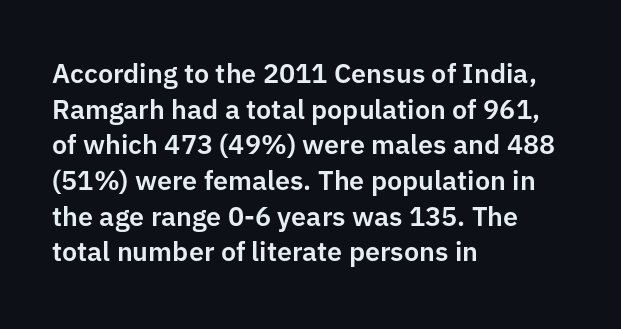
The image shows 27 px text type, upright; set left-aligned, normal line spacing (1.32x), normal letter spacing, not underlined.
